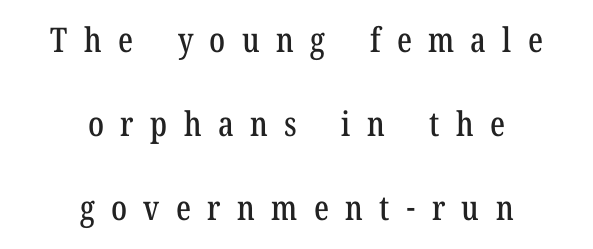
The image shows 34 px condensed serif type, upright; set centered, loose line spacing (2.47x), unusually wide letter spacing (+0.48 em), not underlined; low stroke contrast and a medium x-height.
